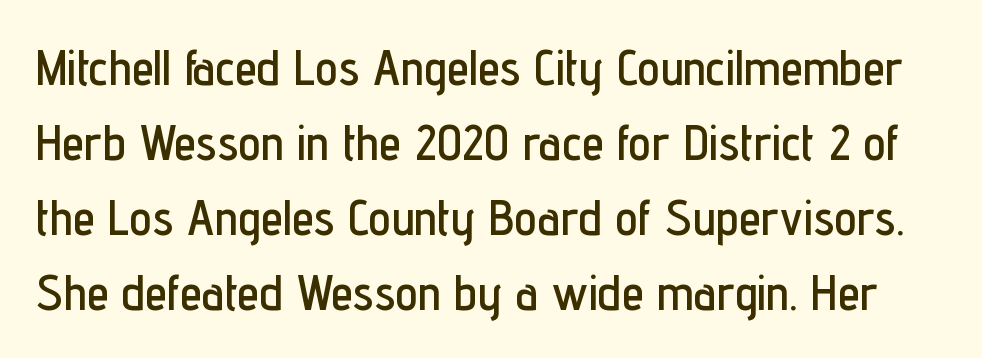
{"serif": "no", "italic": "no", "width": "condensed", "stroke_contrast": "low", "x_height": "medium", "monospaced": "no", "underline": "no", "line_spacing": "normal", "line_spacing_ratio": 1.5, "letter_spacing": "normal", "letter_spacing_em": 0.0, "glyph_px": 50}
